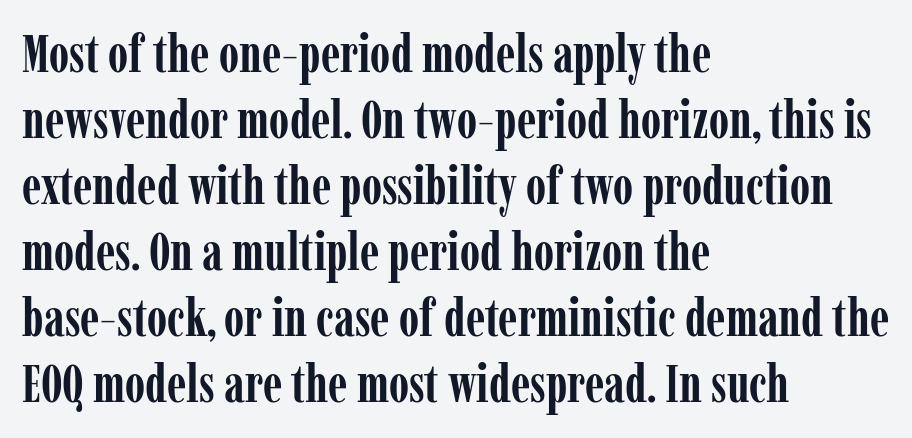
Quick note: interline space is typical. This sample uses plain, unmodified letter spacing. Note the varied advance widths — an 'i' is clearly narrower than an 'm'. Letterform terminals end in serifs throughout the passage. Rendered with straight, roman letterforms.
